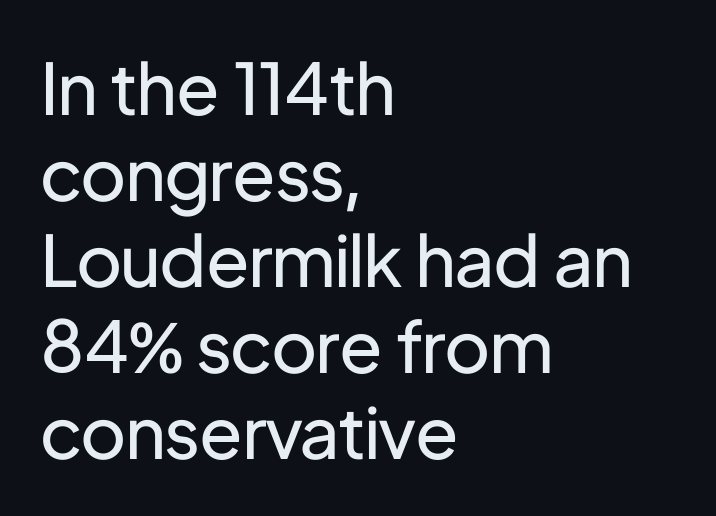
Character widths vary here, with narrow letters taking less room than wide ones. The text block is weighted toward the left margin, trailing off unevenly rightward. Notice how the stems are strictly vertical — no italics here. Each word holds together tightly as a unit, with standard inter-letter gaps. Quick note: underline off.
